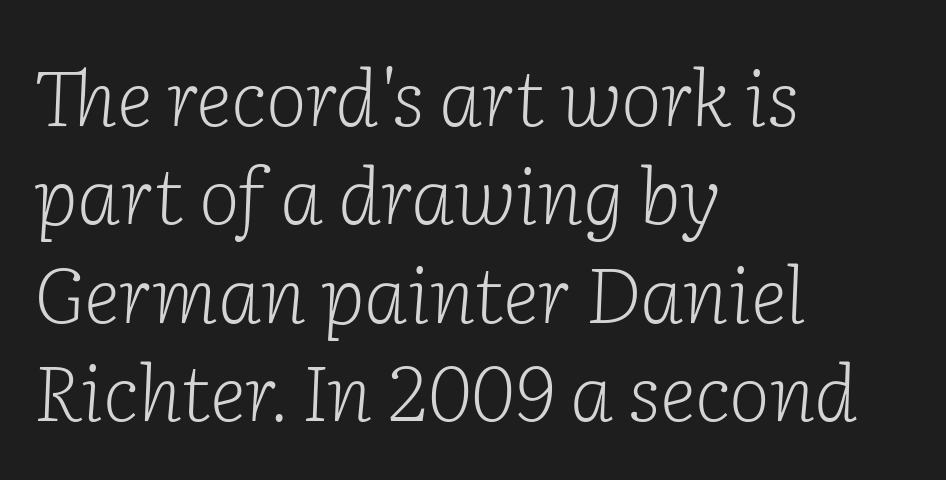
The weight would be labelled regular, book, light, or lighter still. Check the space under the baseline: it is left empty. In terms of letterform style, serifs are clearly present. Reading down the block, your eye returns to a fixed left position each line. Character widths vary here, with narrow letters taking less room than wide ones. Is the type slanted? Yes — the strokes lean at a clear angle.
